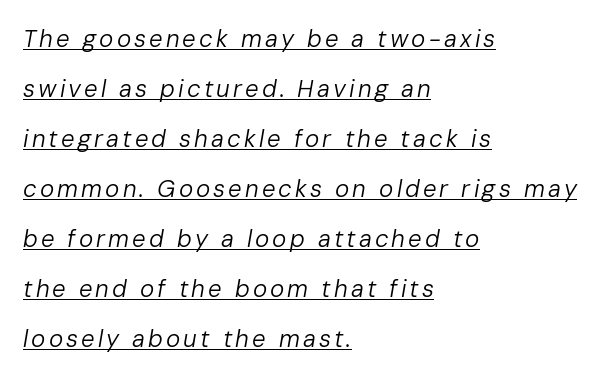
The image shows 24 px text type, italic (leaning right); set left-aligned, loose line spacing (2.08x), underlined.
